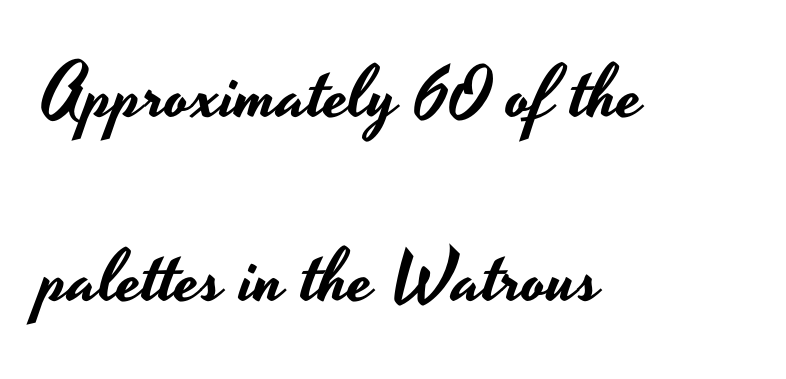
{"serif": "no", "width": "wide", "stroke_contrast": "low", "x_height": "small", "monospaced": "no", "underline": "no", "align": "left", "line_spacing": "loose", "line_spacing_ratio": 2.49, "letter_spacing": "normal", "letter_spacing_em": 0.0, "glyph_px": 74}
